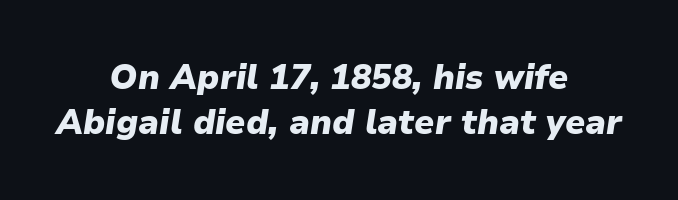
{"italic": "yes", "lean": "right", "slant_degrees": 9, "bold": "yes", "weight": "heavy", "width": "normal", "stroke_contrast": "low", "x_height": "medium", "monospaced": "no", "underline": "no", "align": "center", "line_spacing": "normal", "line_spacing_ratio": 1.32, "letter_spacing": "normal", "letter_spacing_em": 0.0, "glyph_px": 34}
